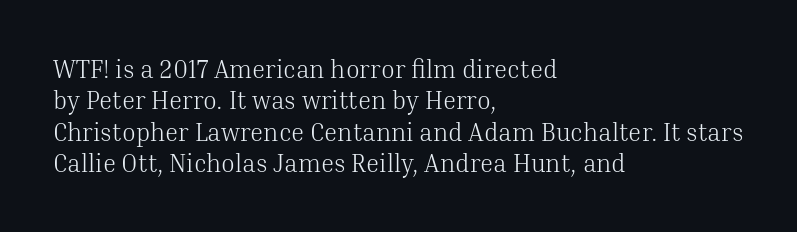
{"italic": "no", "bold": "no", "underline": "no", "align": "left", "line_spacing": "normal", "line_spacing_ratio": 1.26, "letter_spacing": "normal", "letter_spacing_em": 0.0, "glyph_px": 25}
